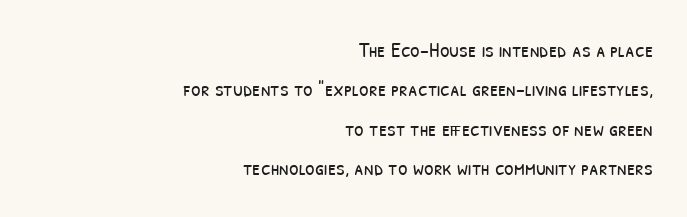
{"bold": "no", "underline": "no", "align": "right", "line_spacing_ratio": 1.79, "letter_spacing": "normal", "letter_spacing_em": 0.0, "glyph_px": 22}
